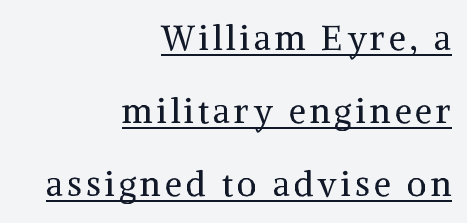
Q: Is the text bold? A: No.
Q: Is the text italic (slanted)? A: No, it is upright.
Q: Is the typeface a serif or a sans-serif typeface? A: Serif.
Q: Is the text underlined? A: Yes.
Q: How is the paragraph aligned? A: Right-aligned.
Q: Is the spacing between lines tight, normal or loose? A: Loose.
Q: Width (condensed, normal, or wide)? A: Normal.
Q: Stroke contrast? A: Medium.
Q: x-height? A: Medium.
Q: Monospaced? A: No.
